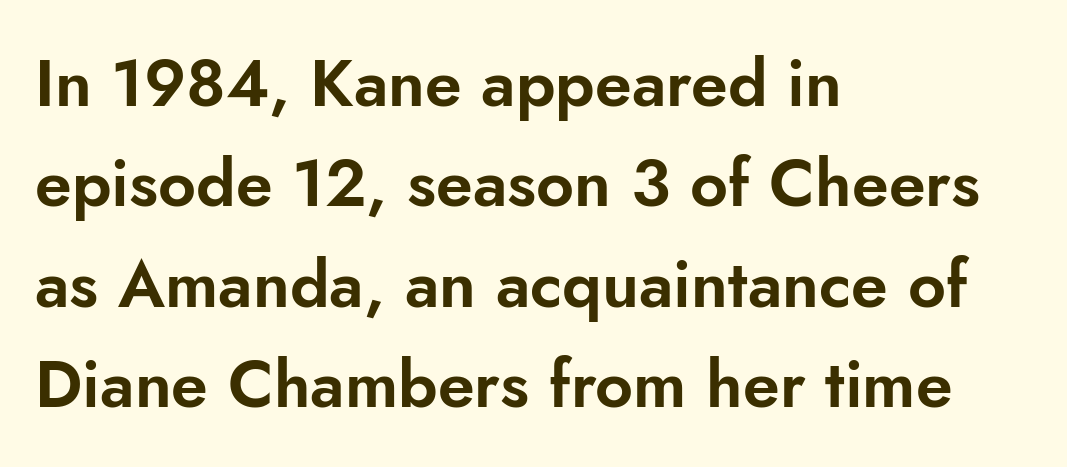
The image shows 66 px sans-serif type, upright; set left-aligned, normal line spacing (1.52x), normal letter spacing, not underlined; low stroke contrast and a small x-height.
